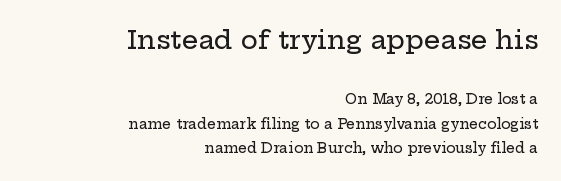
You can tell it's not italic because the verticals are truly vertical. The foot of each line stays bare and open. Right-aligned paragraph, ragged on the left. Of the two passages, the one on top uses the larger point size. The horizontal fit of the characters is conventional and even.
